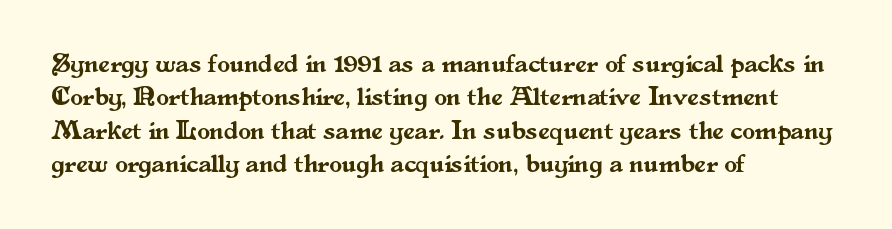
Beneath every word, the page is bare. Evenly set lines give the paragraph a standard silhouette. The compositor pushed each line to the left boundary. Spacing between characters is what you'd get straight out of the box. When letters stand straight like this, we call the style roman or upright.
